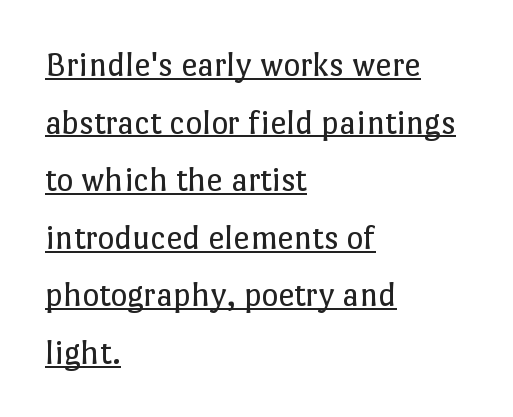
Standard letterfit; no display-style spreading of the glyphs. The lines in this sample share a left origin and differ only in where they stop. Check the space under the baseline: a stroke is drawn there. The face used here is proportionally spaced, like ordinary book or web type. No chunkiness to these letters — they're not bold.
